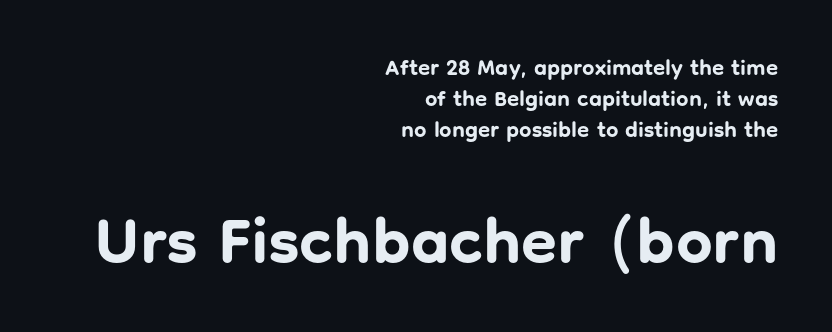
Q: Is the text bold? A: Yes.
Q: Is the text italic (slanted)? A: No, it is upright.
Q: Is the typeface a serif or a sans-serif typeface? A: Sans-serif.
Q: Is the text underlined? A: No.
Q: How is the paragraph aligned? A: Right-aligned.
Q: Is the spacing between letters normal or unusually wide? A: Normal.
Q: Is the spacing between lines tight, normal or loose? A: Normal.
Q: Which block of text is set in a larger size, the first (top) or the second (bottom)? A: The second (bottom) one.
Q: Width (condensed, normal, or wide)? A: Normal.
Q: Stroke contrast? A: Low.
Q: x-height? A: Medium.
Q: Monospaced? A: No.
